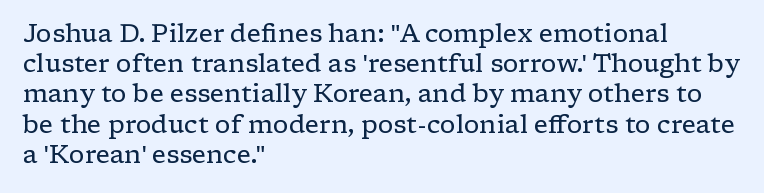
Q: Is the text bold? A: No.
Q: Is the text italic (slanted)? A: No, it is upright.
Q: Is the text underlined? A: No.
Q: How is the paragraph aligned? A: Left-aligned.
Q: Is the spacing between letters normal or unusually wide? A: Normal.
